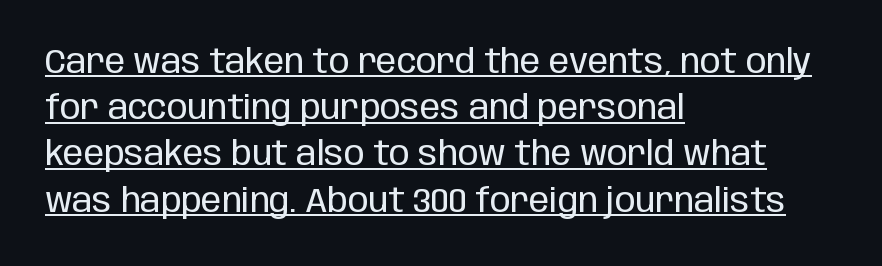
One-word summary of the alignment: left. Stems and bowls with no extra thickness — not bold. There is no visible air inserted between adjacent glyphs. Spacing verdict: proportional, widths tailored to each character. A typesetter would mark this as roman, not italic.
